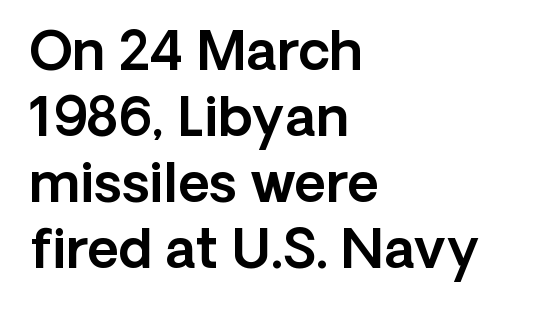
Q: Is the text italic (slanted)? A: No, it is upright.
Q: Is the typeface a serif or a sans-serif typeface? A: Sans-serif.
Q: Is the text underlined? A: No.
Q: How is the paragraph aligned? A: Left-aligned.
Q: Is the spacing between letters normal or unusually wide? A: Normal.
Q: Width (condensed, normal, or wide)? A: Normal.
Q: x-height? A: Medium.
Q: Monospaced? A: No.
